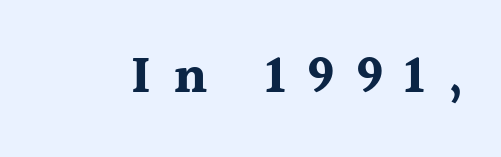
These lines have a slow, spaced-out rhythm from letter to letter. The specimen reads as upright at a glance. The foot of each line stays bare and open. Spacing verdict: proportional, widths tailored to each character.
